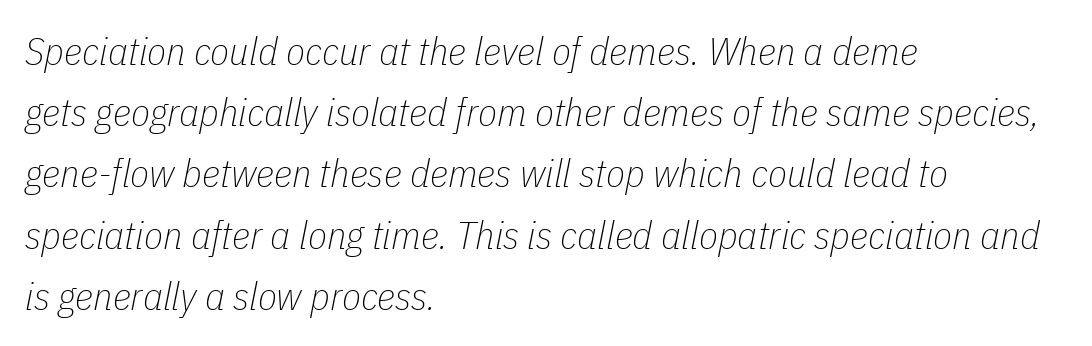
The rendering anchors every line to the left-hand side. The rendering uses natural spacing where letterforms have individual widths. The zone under the glyphs is completely vacant. Line spacing here is normal.
